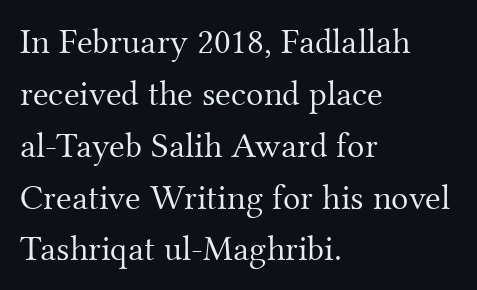
The image shows 36 px light serif type, upright; set left-aligned, normal line spacing (1.44x), normal letter spacing, not underlined; medium stroke contrast and a small x-height.
